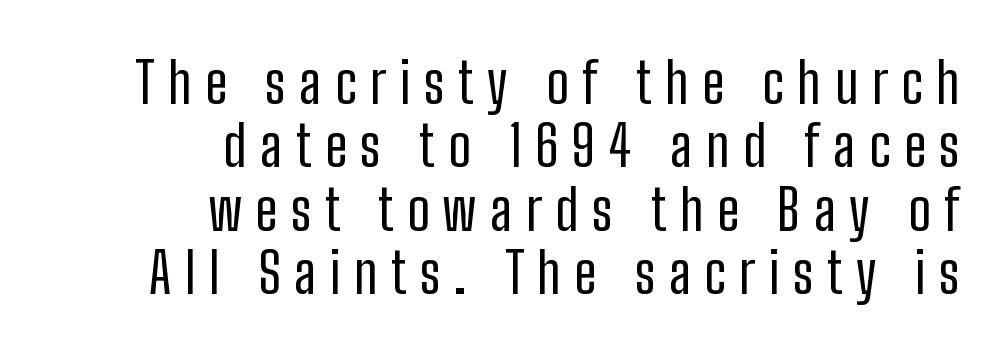
{"serif": "no", "italic": "no", "bold": "no", "weight": "regular", "width": "condensed", "stroke_contrast": "low", "x_height": "medium", "monospaced": "no", "underline": "no", "align": "right", "line_spacing": "tight", "line_spacing_ratio": 1.13, "letter_spacing": "wide", "letter_spacing_em": 0.24, "glyph_px": 56}
